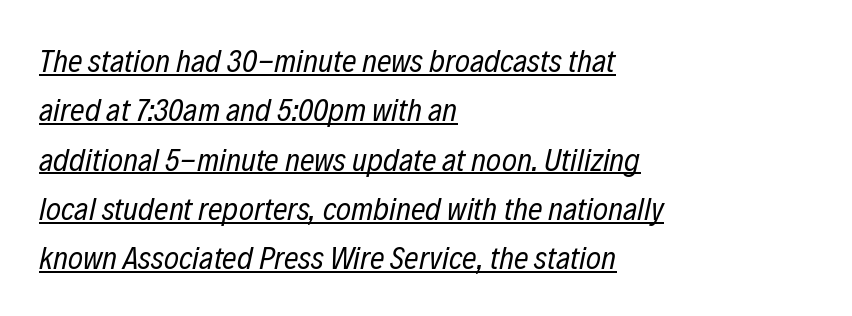
{"italic": "yes", "lean": "right", "slant_degrees": 12, "bold": "no", "weight": "regular", "width": "condensed", "stroke_contrast": "low", "x_height": "medium", "monospaced": "no", "underline": "yes", "align": "left", "line_spacing": "normal", "line_spacing_ratio": 1.54, "letter_spacing": "normal", "letter_spacing_em": 0.0, "glyph_px": 32}
